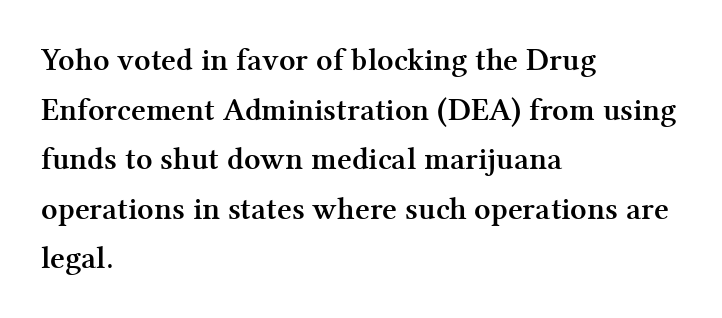
{"serif": "yes", "italic": "no", "bold": "yes", "weight": "semibold", "width": "normal", "stroke_contrast": "medium", "x_height": "medium", "monospaced": "no", "underline": "no", "align": "left", "line_spacing": "normal", "line_spacing_ratio": 1.55, "letter_spacing": "normal", "letter_spacing_em": 0.0, "glyph_px": 32}
